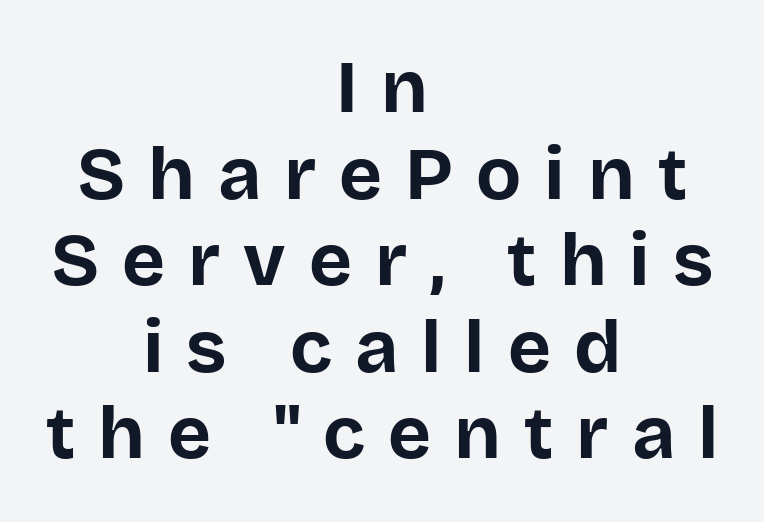
{"serif": "no", "italic": "no", "bold": "yes", "weight": "bold", "width": "normal", "stroke_contrast": "low", "x_height": "large", "monospaced": "no", "underline": "no", "align": "center", "line_spacing_ratio": 1.17, "letter_spacing": "wide", "letter_spacing_em": 0.31, "glyph_px": 74}
